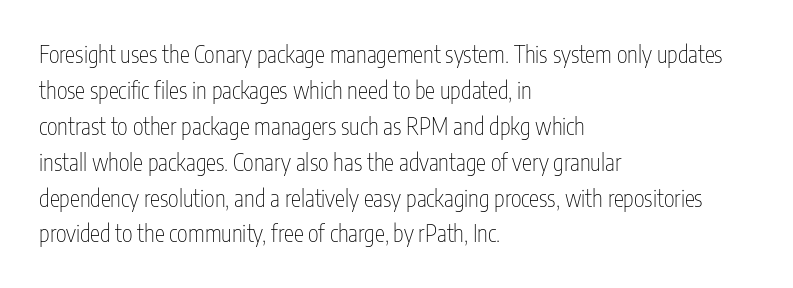
Q: Is the text bold? A: No.
Q: Is the text italic (slanted)? A: No, it is upright.
Q: Is the text underlined? A: No.
Q: How is the paragraph aligned? A: Left-aligned.
Q: Is the spacing between letters normal or unusually wide? A: Normal.
Q: Is the spacing between lines tight, normal or loose? A: Normal.
